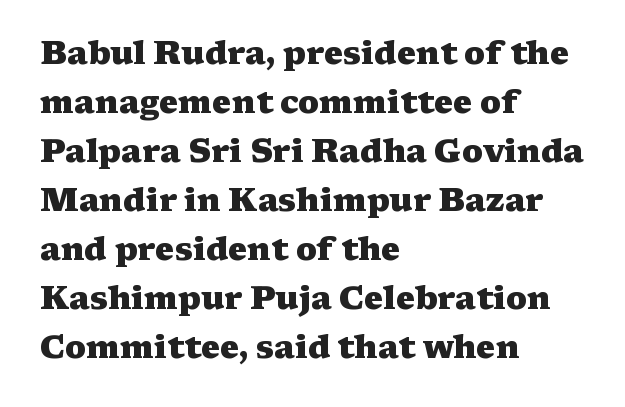
{"serif": "yes", "italic": "no", "bold": "yes", "weight": "heavy", "width": "wide", "stroke_contrast": "medium", "x_height": "medium", "monospaced": "no", "underline": "no", "align": "left", "line_spacing": "normal", "line_spacing_ratio": 1.53, "letter_spacing": "normal", "letter_spacing_em": 0.0, "glyph_px": 32}
